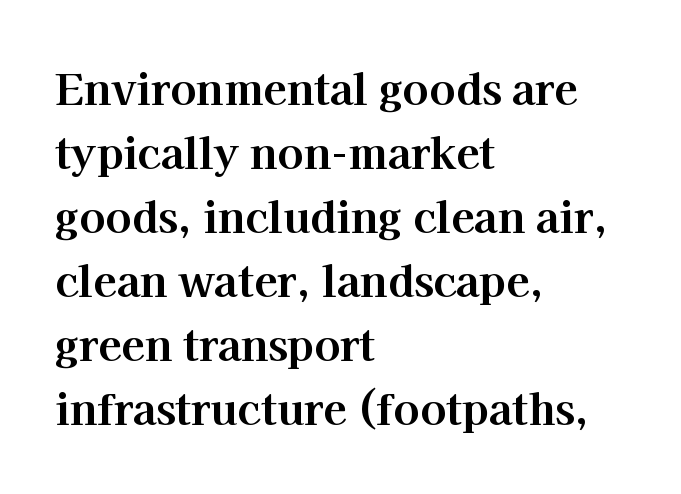
Tall strokes in this sample are plumb rather than angled. Does the type have serifs? Yes, each stem ends in a small foot. Here the glyphs are tracked normally, forming tight word shapes. These lines are set flush left with a ragged right edge. Descenders hang freely into open space.
